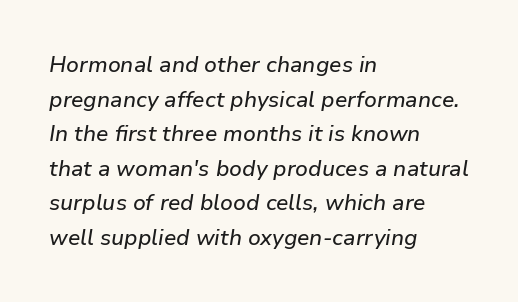
{"italic": "yes", "lean": "right", "slant_degrees": 9, "underline": "no", "align": "left", "line_spacing": "normal", "line_spacing_ratio": 1.57, "letter_spacing": "normal", "letter_spacing_em": 0.0, "glyph_px": 22}
